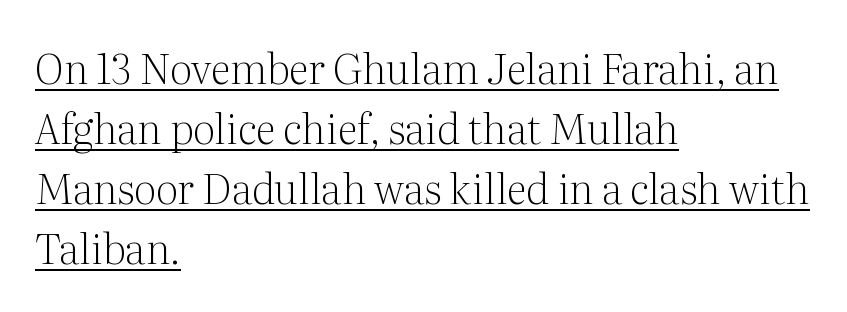
Default kerning and tracking; the words read as compact shapes. Note: serifs present on the glyphs. Looks like regular typesetting: each glyph gets only the width it needs. Is there any slant? The stems are plumb. Decoration check: the copy is underlined.
